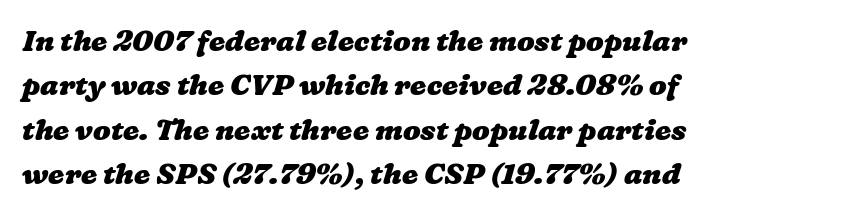
Q: Is the text bold? A: Yes.
Q: Is the text underlined? A: No.
Q: How is the paragraph aligned? A: Left-aligned.
Q: Is the spacing between letters normal or unusually wide? A: Normal.
Q: Is the spacing between lines tight, normal or loose? A: Normal.
Q: Width (condensed, normal, or wide)? A: Wide.
Q: Stroke contrast? A: Low.
Q: x-height? A: Medium.
Q: Monospaced? A: No.
